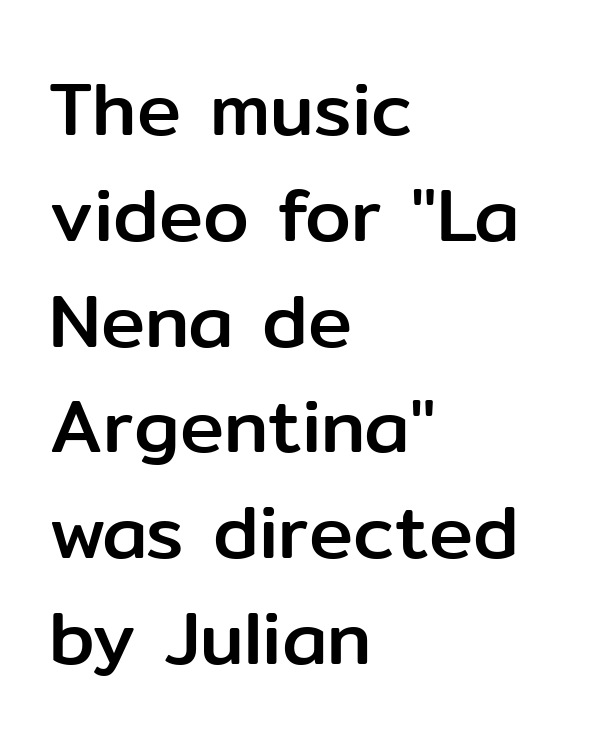
Q: Is the text italic (slanted)? A: No, it is upright.
Q: Is the typeface a serif or a sans-serif typeface? A: Sans-serif.
Q: Is the text underlined? A: No.
Q: How is the paragraph aligned? A: Left-aligned.
Q: Is the spacing between letters normal or unusually wide? A: Normal.
Q: Is the spacing between lines tight, normal or loose? A: Normal.
Q: Width (condensed, normal, or wide)? A: Normal.
Q: Stroke contrast? A: Low.
Q: x-height? A: Medium.
Q: Monospaced? A: No.
